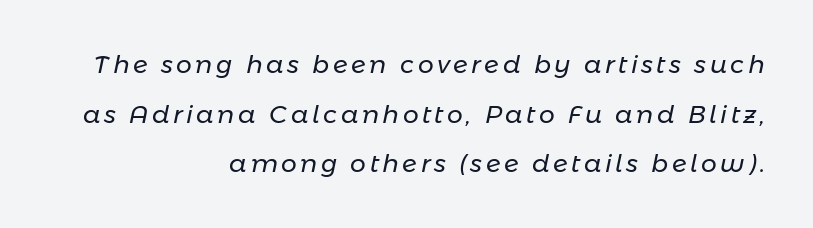
{"italic": "yes", "lean": "right", "slant_degrees": 11, "bold": "no", "underline": "no", "align": "right", "line_spacing": "loose", "line_spacing_ratio": 1.99, "glyph_px": 25}
